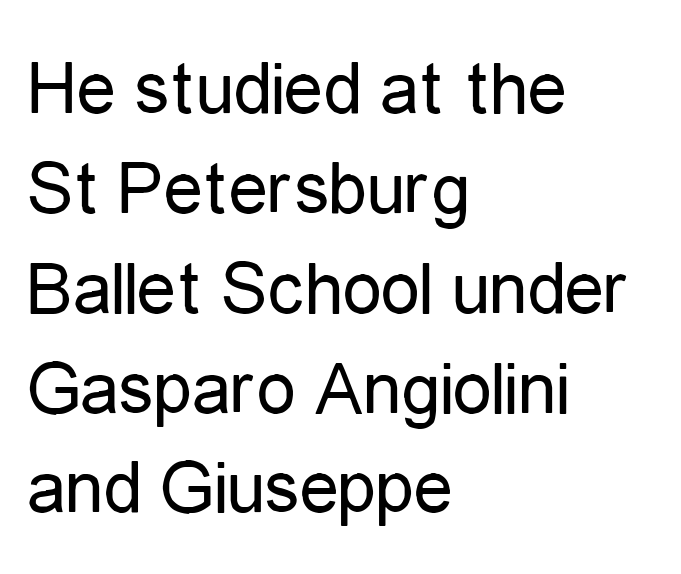
Q: Is the text bold? A: No.
Q: Is the text italic (slanted)? A: No, it is upright.
Q: Is the typeface a serif or a sans-serif typeface? A: Sans-serif.
Q: Is the text underlined? A: No.
Q: How is the paragraph aligned? A: Left-aligned.
Q: Is the spacing between letters normal or unusually wide? A: Normal.
Q: Is the spacing between lines tight, normal or loose? A: Normal.
Q: Width (condensed, normal, or wide)? A: Condensed.
Q: Stroke contrast? A: Low.
Q: x-height? A: Medium.
Q: Monospaced? A: No.
